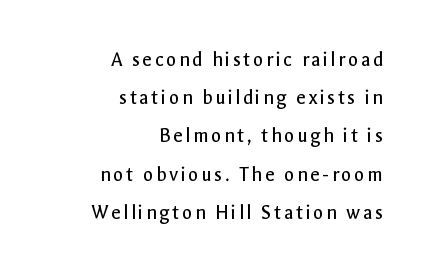
{"italic": "no", "bold": "no", "underline": "no", "align": "right", "line_spacing_ratio": 1.82, "glyph_px": 21}
